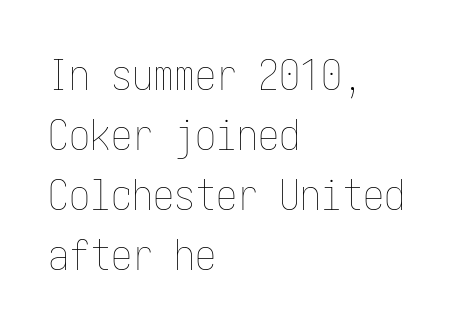
Q: Is the text bold? A: No.
Q: Is the text italic (slanted)? A: No, it is upright.
Q: Is the text underlined? A: No.
Q: How is the paragraph aligned? A: Left-aligned.
Q: Is the spacing between letters normal or unusually wide? A: Normal.
Q: Is the spacing between lines tight, normal or loose? A: Normal.
Q: Width (condensed, normal, or wide)? A: Condensed.
Q: Stroke contrast? A: Low.
Q: x-height? A: Medium.
